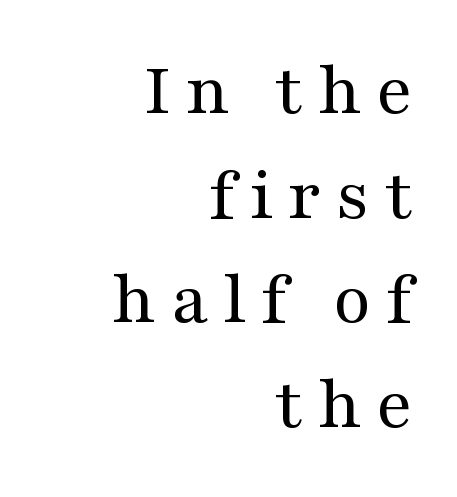
{"serif": "yes", "italic": "no", "bold": "no", "weight": "regular", "width": "wide", "stroke_contrast": "medium", "x_height": "medium", "monospaced": "no", "underline": "no", "align": "right", "line_spacing": "normal", "line_spacing_ratio": 1.36, "glyph_px": 77}
